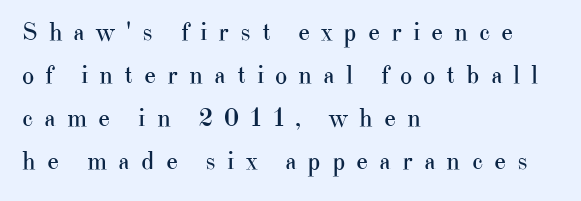
A normal amount of white space separates one row of letters from the next. Does the copy run flush right? No — it runs flush left. The weight would be labelled regular, book, light, or lighter still. Observe the wide spacing: letters keep a clear distance from each other.
